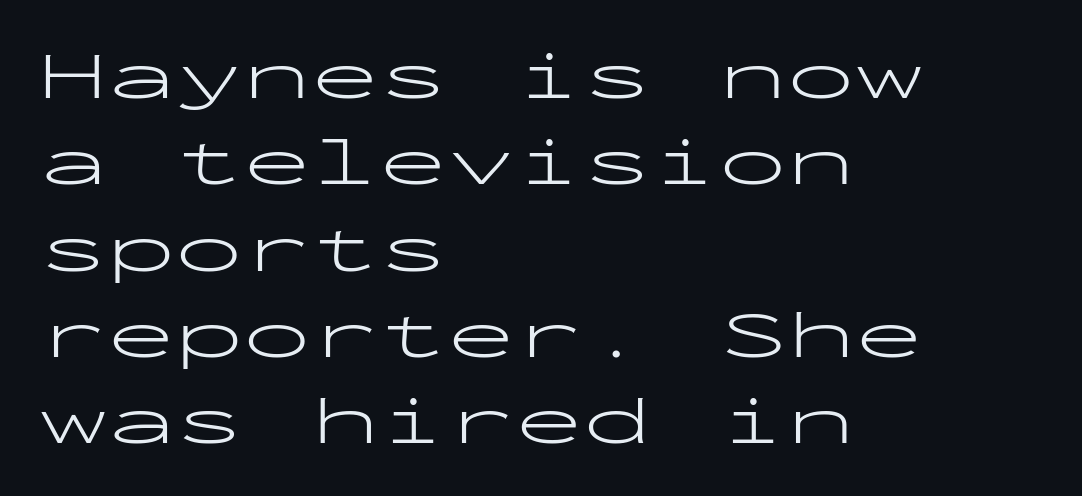
Q: Is the text bold? A: No.
Q: Is the text italic (slanted)? A: No, it is upright.
Q: Is the typeface a serif or a sans-serif typeface? A: Sans-serif.
Q: Is the text underlined? A: No.
Q: How is the paragraph aligned? A: Left-aligned.
Q: Is the spacing between letters normal or unusually wide? A: Normal.
Q: Is the spacing between lines tight, normal or loose? A: Normal.
Q: Width (condensed, normal, or wide)? A: Wide.
Q: Stroke contrast? A: Low.
Q: x-height? A: Medium.
Q: Monospaced? A: Yes.
